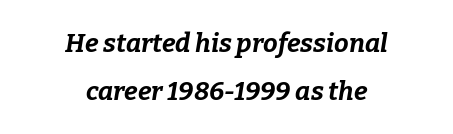
{"italic": "yes", "lean": "right", "slant_degrees": 9, "bold": "yes", "underline": "no", "align": "center", "line_spacing_ratio": 1.84, "letter_spacing": "normal", "letter_spacing_em": 0.0, "glyph_px": 26}
